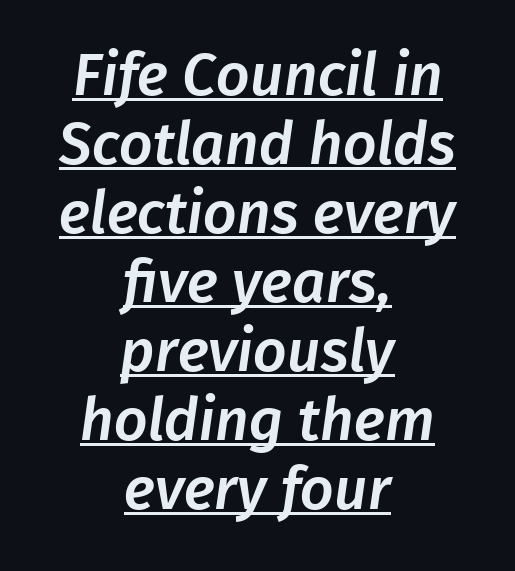
The image shows 59 px sans-serif type; set centered, line spacing 1.17x, normal letter spacing, underlined; low stroke contrast and a medium x-height.
